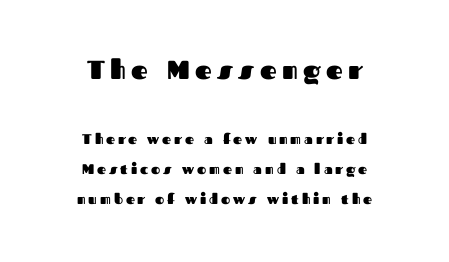
The image shows 26 px bold type, upright; set centered, loose line spacing (2.16x), unusually wide letter spacing (+0.21 em), not underlined; the first (top) block is 1.86x larger.
